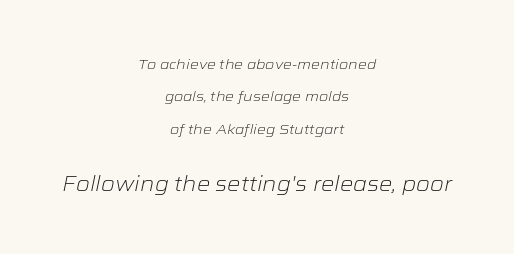
The image shows 21 px text type, italic (leaning right); set centered, loose line spacing (2.31x), normal letter spacing, not underlined; the second (bottom) block is 1.5x larger.
